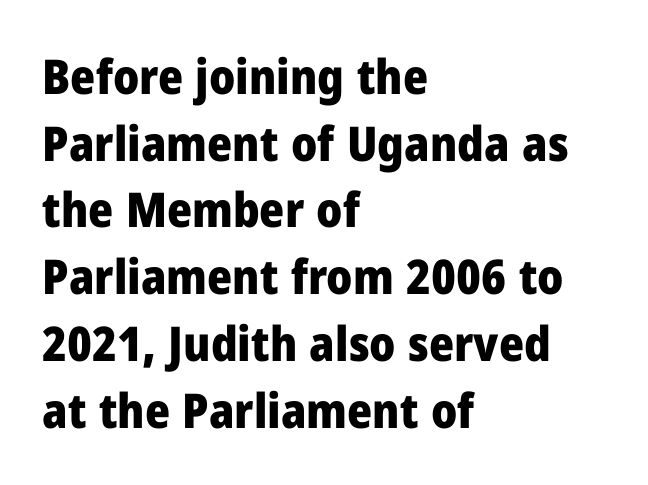
Q: Is the text bold? A: Yes.
Q: Is the text italic (slanted)? A: No, it is upright.
Q: Is the typeface a serif or a sans-serif typeface? A: Sans-serif.
Q: Is the text underlined? A: No.
Q: How is the paragraph aligned? A: Left-aligned.
Q: Is the spacing between letters normal or unusually wide? A: Normal.
Q: Is the spacing between lines tight, normal or loose? A: Normal.
Q: Width (condensed, normal, or wide)? A: Normal.
Q: Stroke contrast? A: Low.
Q: x-height? A: Medium.
Q: Monospaced? A: No.
